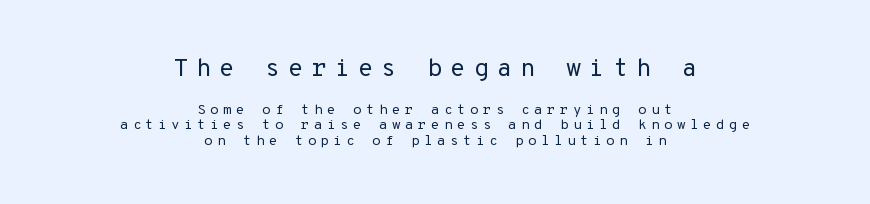
{"italic": "no", "bold": "no", "underline": "no", "align": "center", "line_spacing": "tight", "line_spacing_ratio": 1.11, "letter_spacing": "wide", "letter_spacing_em": 0.31, "larger_block": "first", "size_ratio": 1.79, "glyph_px": 25}
